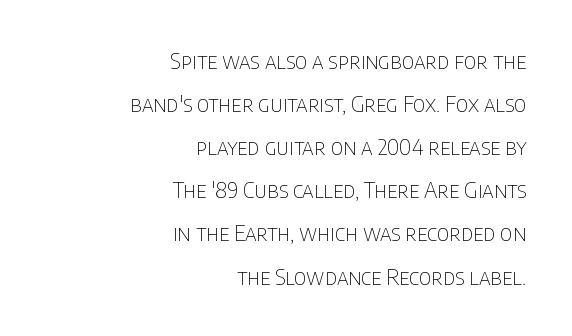
{"italic": "no", "bold": "no", "underline": "no", "align": "right", "line_spacing": "loose", "line_spacing_ratio": 1.96, "letter_spacing": "normal", "letter_spacing_em": 0.0, "glyph_px": 22}
